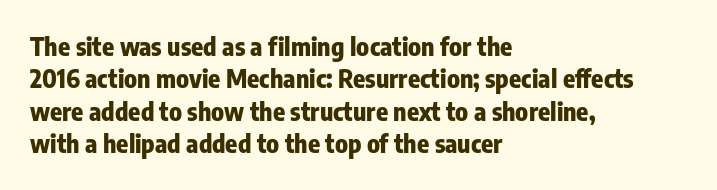
A typesetter would mark this as roman, not italic. The strokes are fattened all the way to bold. Beneath every word, the page is bare. The letters sit at their default tracking, neither squeezed nor spread. Notice how the passage keeps a crisp vertical edge on the left only. The lines sit at an ordinary, default distance from one another.
